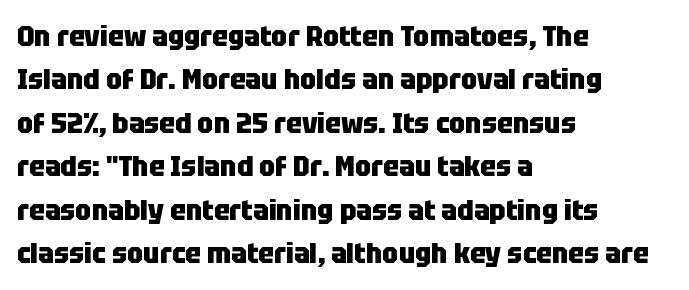
The rendering anchors every line to the left-hand side. Underline: absent. These lines keep a tight, regular rhythm from letter to letter. The typography opts for an upright posture over an oblique one. Set as a true bold cut, around the 700 mark.
